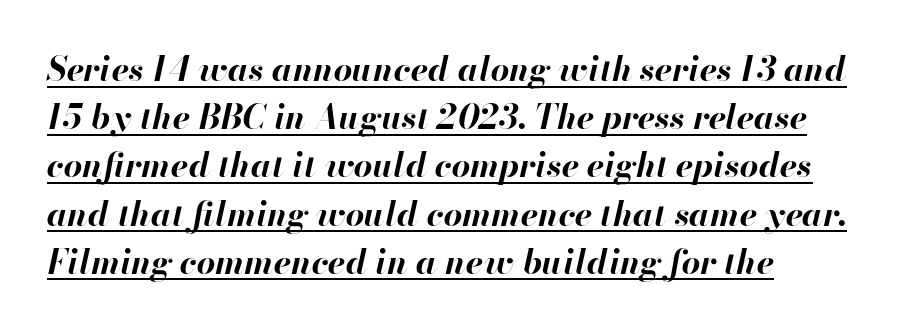
The passage shown is typed in a proportional face where columns would drift. Between one letter and the next there's only the usual sliver of space. Every character sits at an angle, as italics do. Evenly set lines give the paragraph a standard silhouette.
